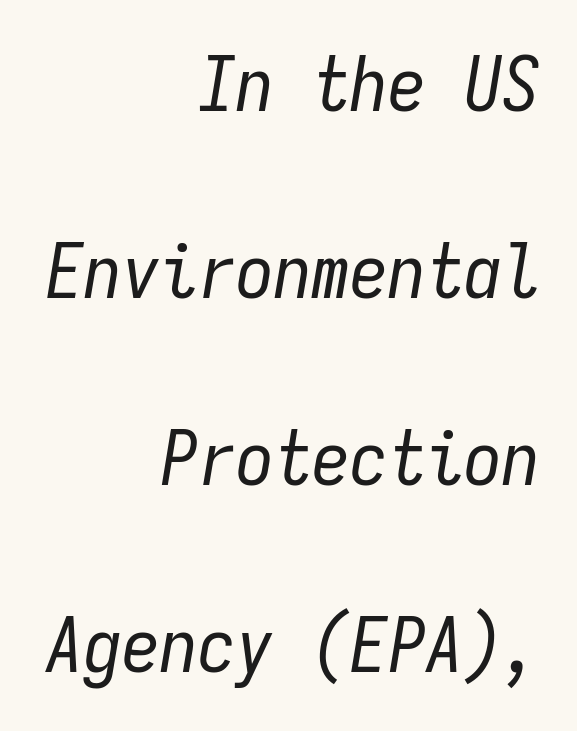
{"italic": "yes", "lean": "right", "slant_degrees": 9, "bold": "no", "weight": "regular", "width": "condensed", "stroke_contrast": "low", "x_height": "medium", "monospaced": "yes", "underline": "no", "align": "right", "line_spacing": "loose", "line_spacing_ratio": 2.46, "letter_spacing": "normal", "letter_spacing_em": 0.0, "glyph_px": 76}
